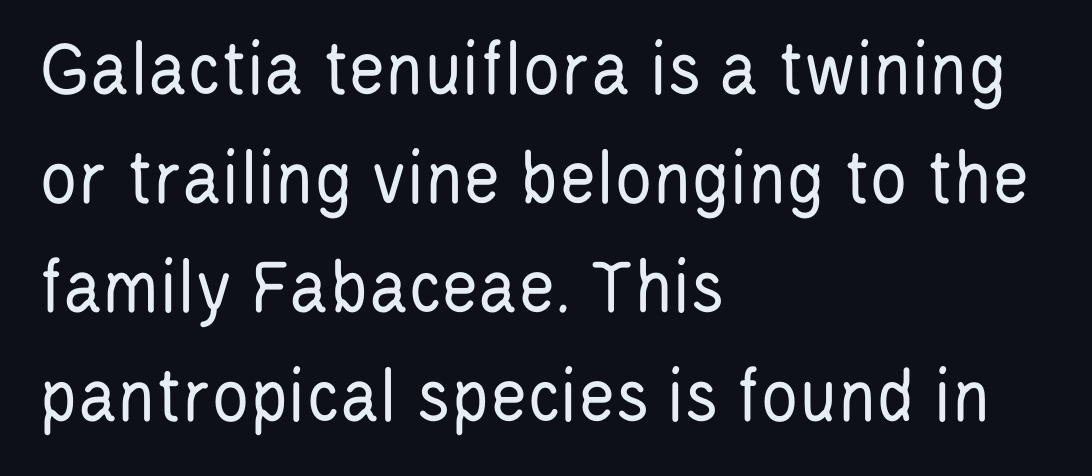
Q: Is the text bold? A: No.
Q: Is the text italic (slanted)? A: No, it is upright.
Q: Is the typeface a serif or a sans-serif typeface? A: Sans-serif.
Q: Is the text underlined? A: No.
Q: How is the paragraph aligned? A: Left-aligned.
Q: Is the spacing between letters normal or unusually wide? A: Normal.
Q: Is the spacing between lines tight, normal or loose? A: Normal.
Q: Width (condensed, normal, or wide)? A: Condensed.
Q: Stroke contrast? A: Low.
Q: x-height? A: Large.
Q: Monospaced? A: No.
